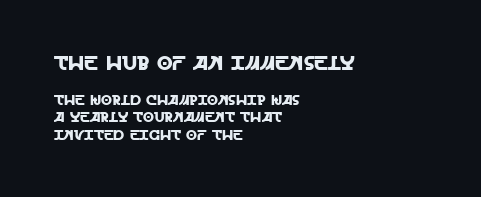
{"italic": "no", "underline": "no", "align": "left", "line_spacing_ratio": 1.22, "letter_spacing": "normal", "letter_spacing_em": 0.0, "larger_block": "first", "size_ratio": 1.43, "glyph_px": 20}
